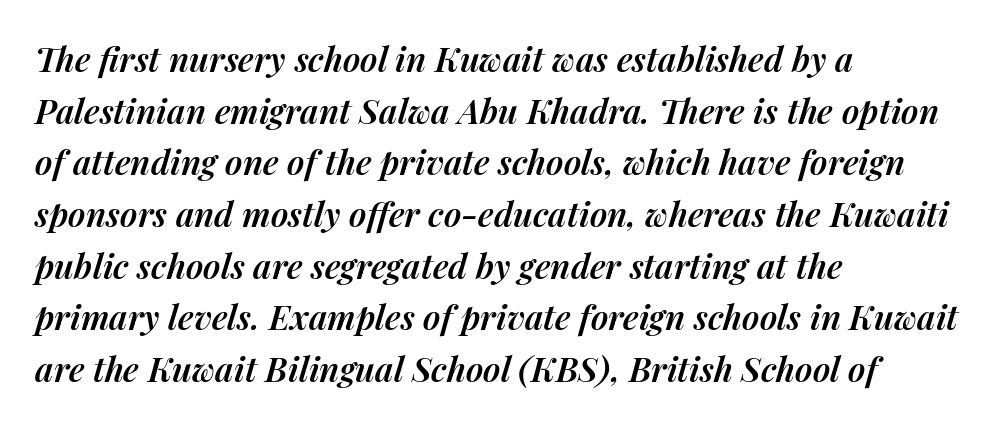
Designer's note — italics engaged. Descenders hang freely into open space. This sample keeps an unexceptional amount of space between lines. What stands out about the letter spacing? Nothing — it is the standard amount. On the weight axis this lands at semibold, roughly 600.
